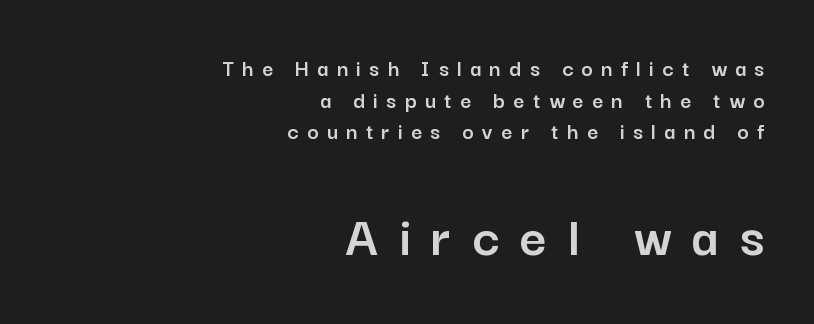
{"serif": "no", "italic": "no", "width": "normal", "stroke_contrast": "low", "x_height": "medium", "monospaced": "no", "underline": "no", "align": "right", "line_spacing": "normal", "line_spacing_ratio": 1.32, "letter_spacing": "wide", "letter_spacing_em": 0.35, "larger_block": "second", "size_ratio": 2.46, "glyph_px": 59}
